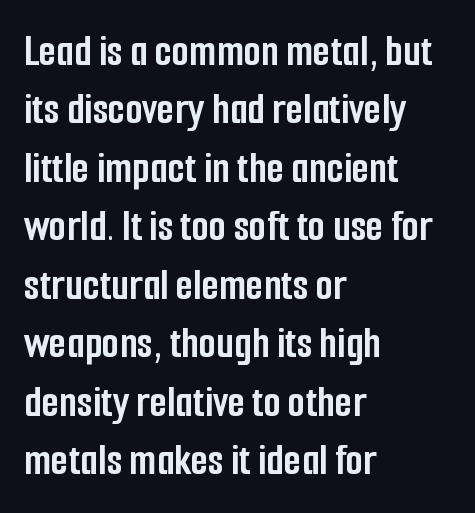
{"serif": "no", "italic": "no", "bold": "yes", "weight": "semibold", "width": "condensed", "stroke_contrast": "low", "x_height": "medium", "monospaced": "no", "underline": "no", "align": "left", "line_spacing": "normal", "line_spacing_ratio": 1.3, "letter_spacing": "normal", "letter_spacing_em": 0.0, "glyph_px": 45}
